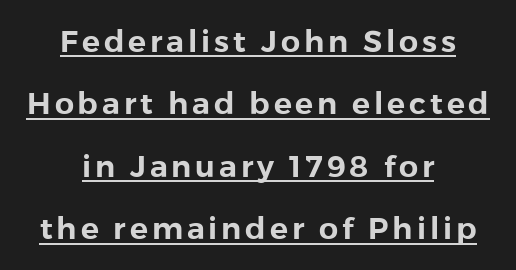
The image shows 30 px sans-serif type, upright; set centered, loose line spacing (2.08x), underlined; low stroke contrast and a medium x-height.
